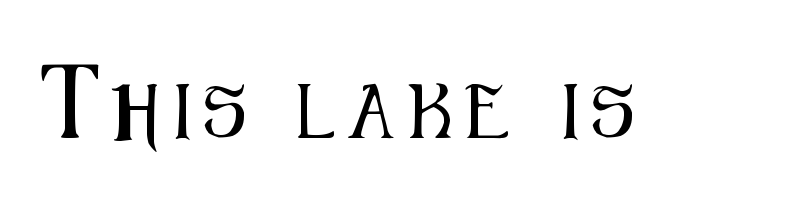
The image shows 53 px condensed type, upright; set unusually wide letter spacing (+0.25 em), not underlined; medium stroke contrast and a medium x-height.
